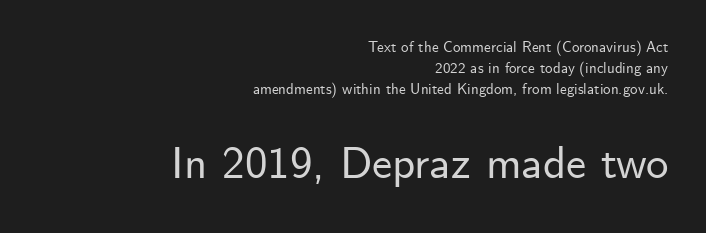
The image shows 45 px sans-serif type, upright; set right-aligned, normal line spacing (1.39x), normal letter spacing, not underlined; the second (bottom) block is 3.0x larger; low stroke contrast and a small x-height.
